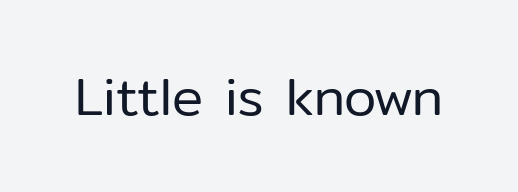
{"serif": "no", "italic": "no", "bold": "no", "weight": "regular", "width": "normal", "stroke_contrast": "low", "x_height": "medium", "monospaced": "no", "underline": "no", "letter_spacing": "normal", "letter_spacing_em": 0.0, "glyph_px": 52}
